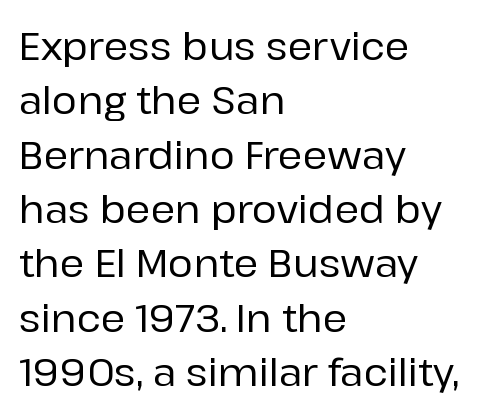
Q: Is the text italic (slanted)? A: No, it is upright.
Q: Is the typeface a serif or a sans-serif typeface? A: Sans-serif.
Q: Is the text underlined? A: No.
Q: How is the paragraph aligned? A: Left-aligned.
Q: Is the spacing between letters normal or unusually wide? A: Normal.
Q: Is the spacing between lines tight, normal or loose? A: Normal.
Q: Width (condensed, normal, or wide)? A: Normal.
Q: Stroke contrast? A: Low.
Q: x-height? A: Medium.
Q: Monospaced? A: No.
